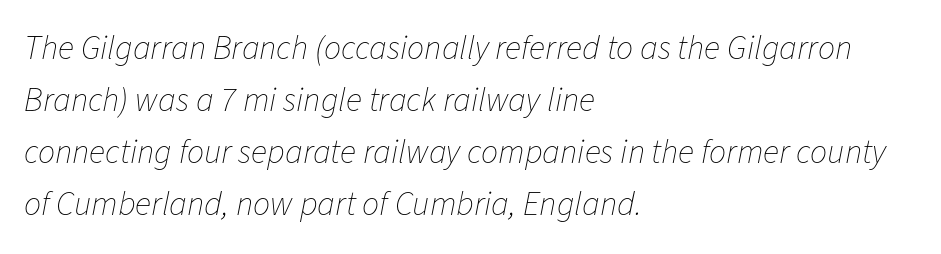
Q: Is the text bold? A: No.
Q: Is the text italic (slanted)? A: Yes, it leans right by about 11 degrees.
Q: Is the text underlined? A: No.
Q: How is the paragraph aligned? A: Left-aligned.
Q: Is the spacing between letters normal or unusually wide? A: Normal.
Q: Is the spacing between lines tight, normal or loose? A: Normal.
Q: Width (condensed, normal, or wide)? A: Normal.
Q: Stroke contrast? A: Low.
Q: x-height? A: Medium.
Q: Monospaced? A: No.
